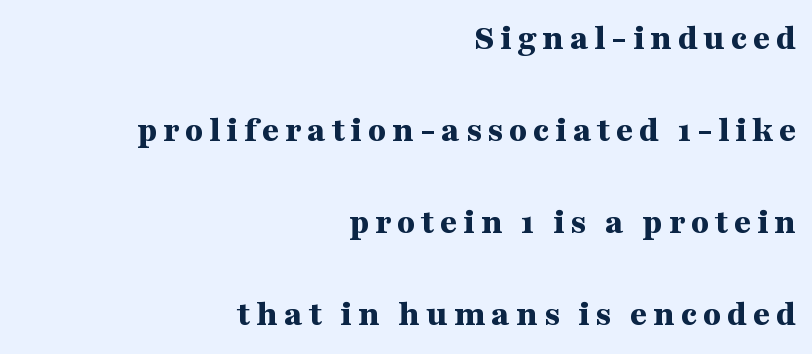
Q: Is the text bold? A: Yes.
Q: Is the text italic (slanted)? A: No, it is upright.
Q: Is the typeface a serif or a sans-serif typeface? A: Serif.
Q: Is the text underlined? A: No.
Q: How is the paragraph aligned? A: Right-aligned.
Q: Is the spacing between lines tight, normal or loose? A: Loose.
Q: Width (condensed, normal, or wide)? A: Wide.
Q: Stroke contrast? A: Medium.
Q: x-height? A: Medium.
Q: Monospaced? A: No.
